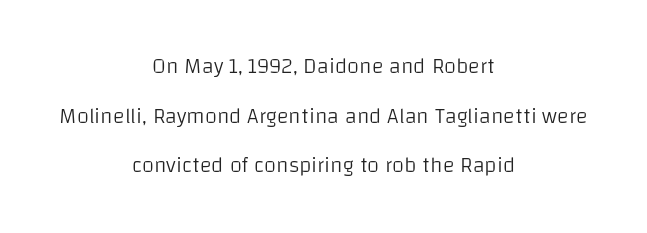
The image shows 22 px text type, upright; set centered, loose line spacing (2.26x), normal letter spacing, not underlined.
